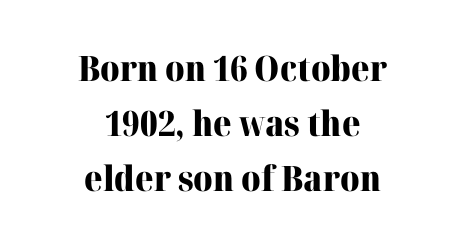
Q: Is the text bold? A: Yes.
Q: Is the text italic (slanted)? A: No, it is upright.
Q: Is the typeface a serif or a sans-serif typeface? A: Serif.
Q: Is the text underlined? A: No.
Q: How is the paragraph aligned? A: Centered.
Q: Is the spacing between letters normal or unusually wide? A: Normal.
Q: Is the spacing between lines tight, normal or loose? A: Normal.
Q: Width (condensed, normal, or wide)? A: Normal.
Q: Stroke contrast? A: High.
Q: x-height? A: Medium.
Q: Monospaced? A: No.
